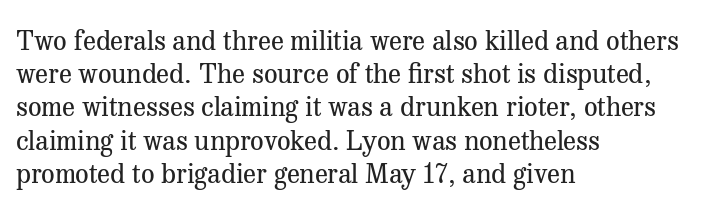
{"italic": "no", "bold": "no", "underline": "no", "align": "left", "line_spacing_ratio": 1.23, "letter_spacing": "normal", "letter_spacing_em": 0.0, "glyph_px": 27}
